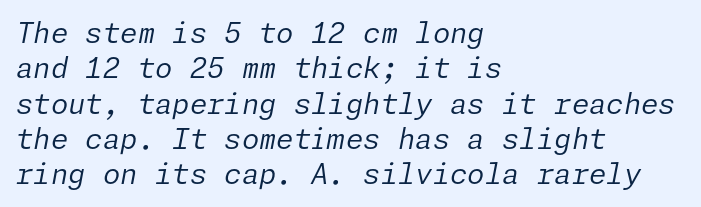
Q: Is the text bold? A: No.
Q: Is the text italic (slanted)? A: Yes, it leans right by about 11 degrees.
Q: Is the text underlined? A: No.
Q: How is the paragraph aligned? A: Left-aligned.
Q: Is the spacing between letters normal or unusually wide? A: Normal.
Q: Is the spacing between lines tight, normal or loose? A: Normal.
Q: Width (condensed, normal, or wide)? A: Normal.
Q: Stroke contrast? A: Low.
Q: x-height? A: Medium.
